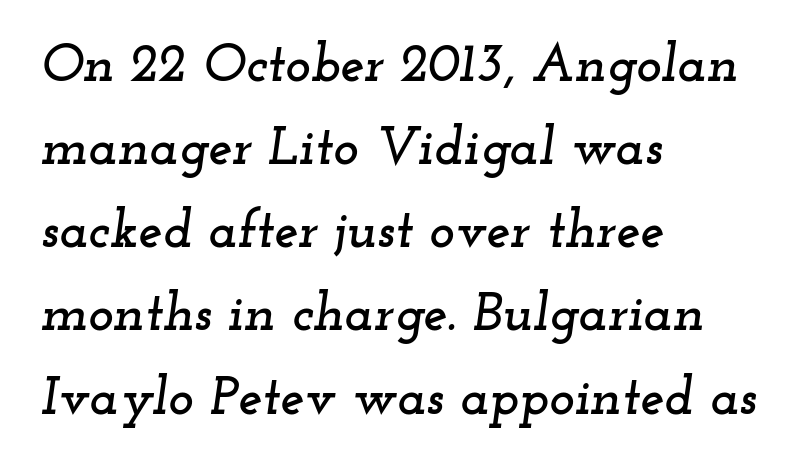
Check the space under the baseline: it is left empty. Regarding leading, the lines here are spaced in the standard way. A typesetter would call this proportional, since set widths differ per character. No extra tracking has been applied to these lines. The glyphs look as if they've been sheared to an angle.
